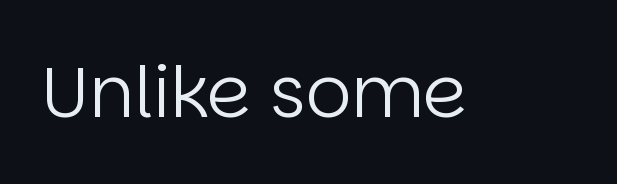
{"serif": "no", "italic": "no", "bold": "no", "weight": "regular", "width": "normal", "stroke_contrast": "low", "x_height": "large", "monospaced": "no", "underline": "no", "letter_spacing": "normal", "letter_spacing_em": 0.0, "glyph_px": 71}
